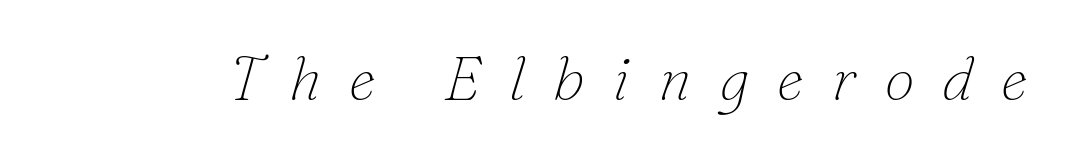
Q: Is the text bold? A: No.
Q: Is the text italic (slanted)? A: Yes, it leans right by about 16 degrees.
Q: Is the typeface a serif or a sans-serif typeface? A: Serif.
Q: Is the text underlined? A: No.
Q: Is the spacing between letters normal or unusually wide? A: Unusually wide.
Q: Width (condensed, normal, or wide)? A: Normal.
Q: Stroke contrast? A: Low.
Q: x-height? A: Small.
Q: Monospaced? A: No.
